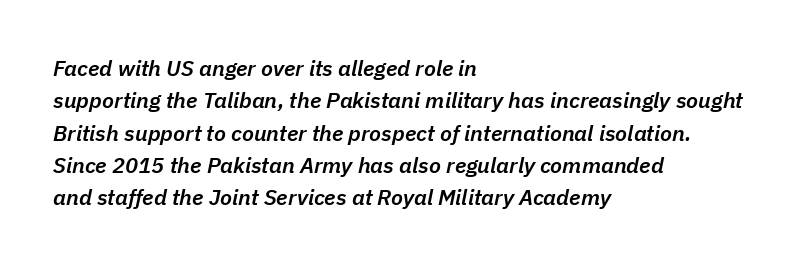
{"italic": "yes", "lean": "right", "slant_degrees": 11, "bold": "semi", "underline": "no", "align": "left", "line_spacing": "normal", "line_spacing_ratio": 1.47, "letter_spacing": "normal", "letter_spacing_em": 0.0, "glyph_px": 22}
